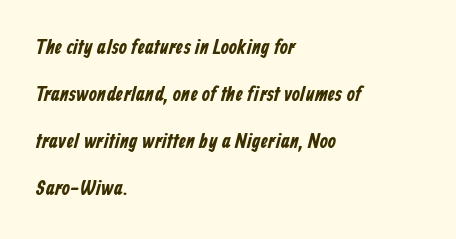
A student would call this left alignment; a typographer would say flush left, rag right. Just letters on the line, the space beneath them empty. The passage shown stacks its lines with a broad gap. The rendering keeps characters at their native spacing.
